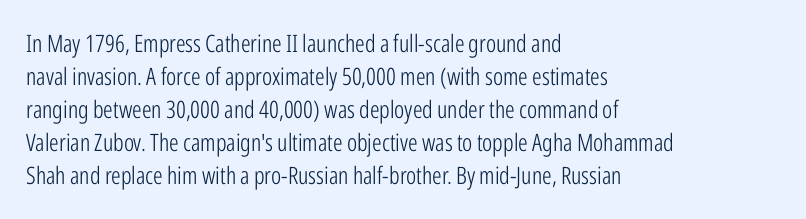
Horizontally, the lines are justified to the leading edge only. A roman cut, with each character standing at attention. The lines sit at an ordinary, default distance from one another. The font sits on the lighter half of the weight spectrum, regular included. Just letters on the line, the space beneath them empty. Standard letterfit; no display-style spreading of the glyphs.
